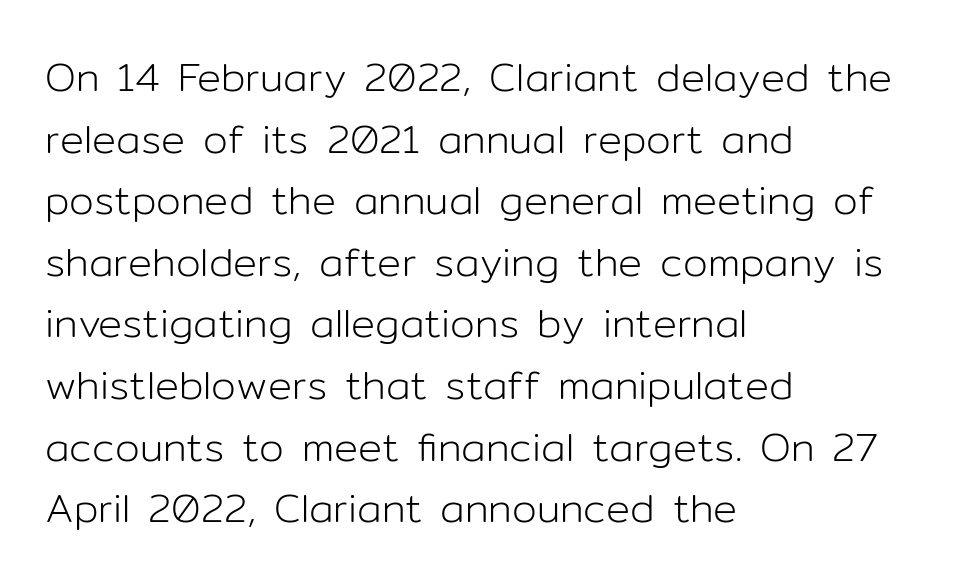
Q: Is the text bold? A: No.
Q: Is the text italic (slanted)? A: No, it is upright.
Q: Is the typeface a serif or a sans-serif typeface? A: Sans-serif.
Q: Is the text underlined? A: No.
Q: How is the paragraph aligned? A: Left-aligned.
Q: Is the spacing between letters normal or unusually wide? A: Normal.
Q: Is the spacing between lines tight, normal or loose? A: Normal.
Q: Width (condensed, normal, or wide)? A: Normal.
Q: Stroke contrast? A: Low.
Q: x-height? A: Medium.
Q: Monospaced? A: No.
